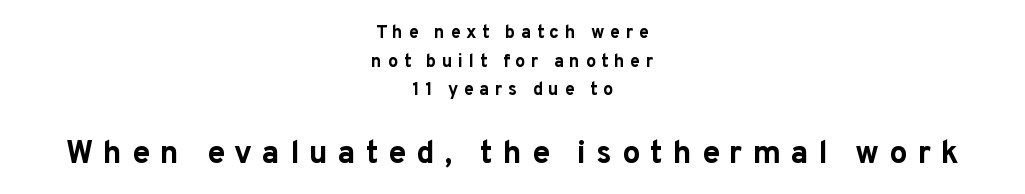
The image shows 32 px bold sans-serif type, upright; set centered, normal line spacing (1.59x), unusually wide letter spacing (+0.31 em), not underlined; the second (bottom) block is 1.78x larger; low stroke contrast and a medium x-height.
